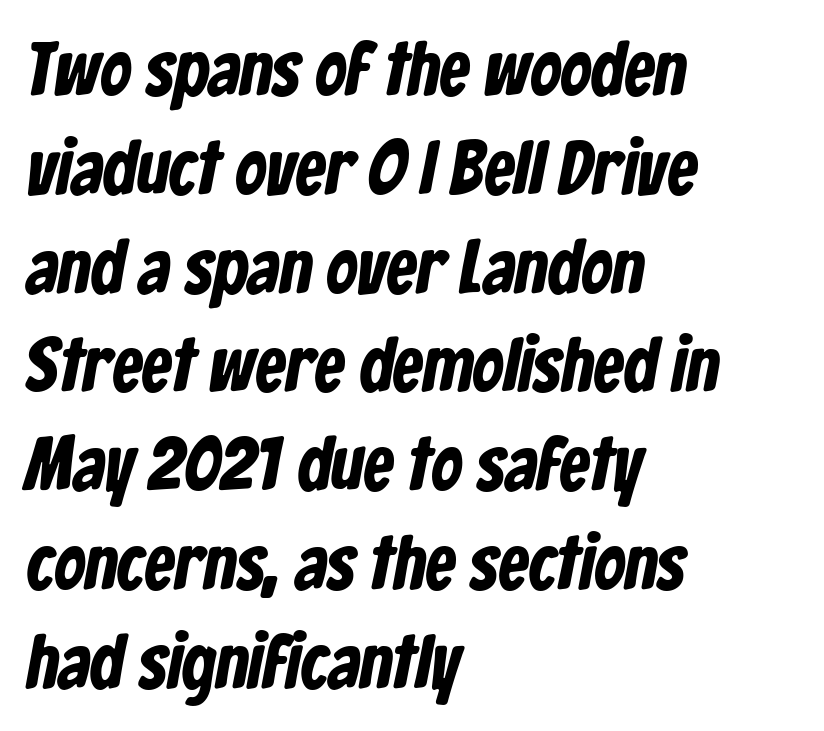
Strong, thick strokes mark this as bold type. Words float on clear page, feet unadorned. Look at the tracking — it's just the regular setting, nothing added. The vertical gap from one line to the next is medium. Here the designer chose a conventional face with non-uniform glyph widths.
